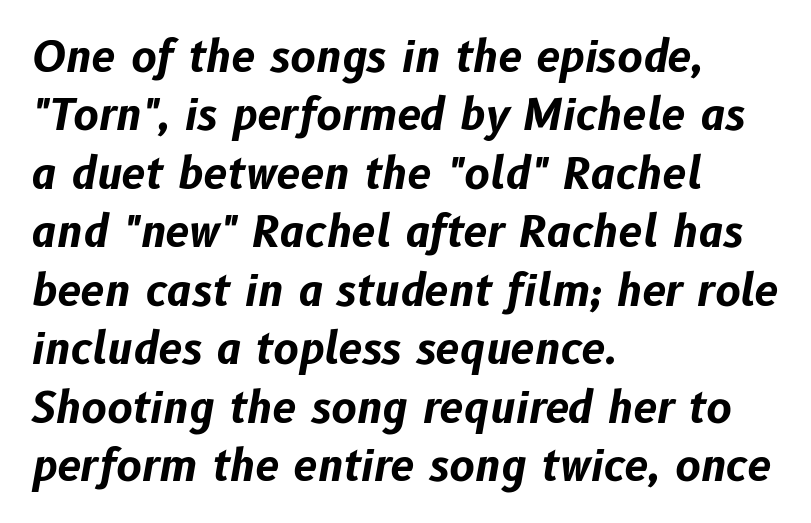
Is this a fixed-width face? No — the glyphs have proportional, varying widths. On the weight axis this lands at bold, roughly 700. The space between consecutive lines is moderate. The letters sit at their default tracking, neither squeezed nor spread.
